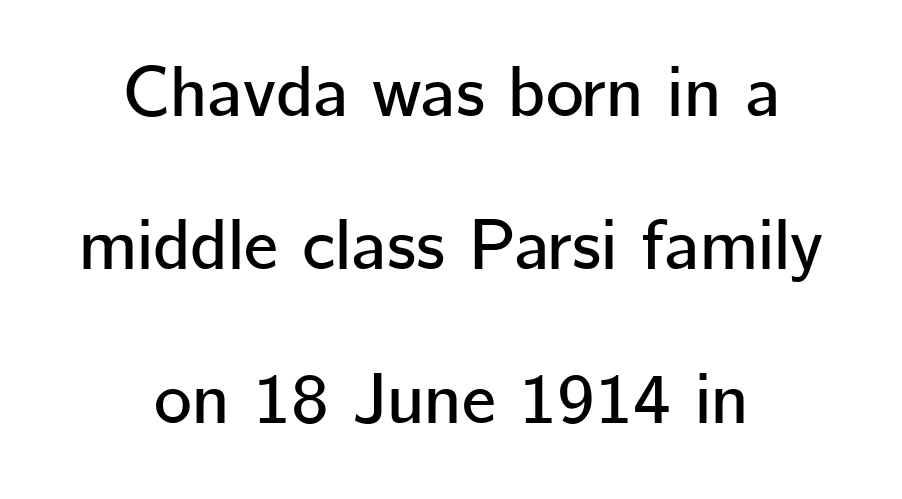
The image shows 72 px sans-serif type, upright; set centered, loose line spacing (2.13x), normal letter spacing, not underlined; low stroke contrast and a medium x-height.
